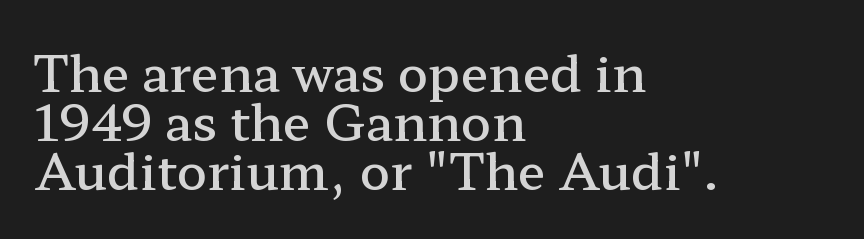
The image shows 50 px semibold, wide serif type, upright; set left-aligned, tight line spacing (0.98x), normal letter spacing, not underlined; low stroke contrast and a medium x-height.
